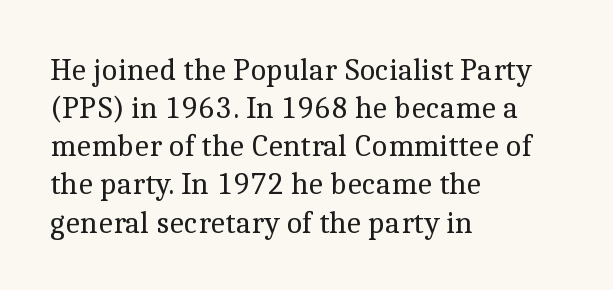
The image shows 31 px regular-weight serif type, upright; set left-aligned, line spacing 1.23x, normal letter spacing, not underlined; a medium x-height.
